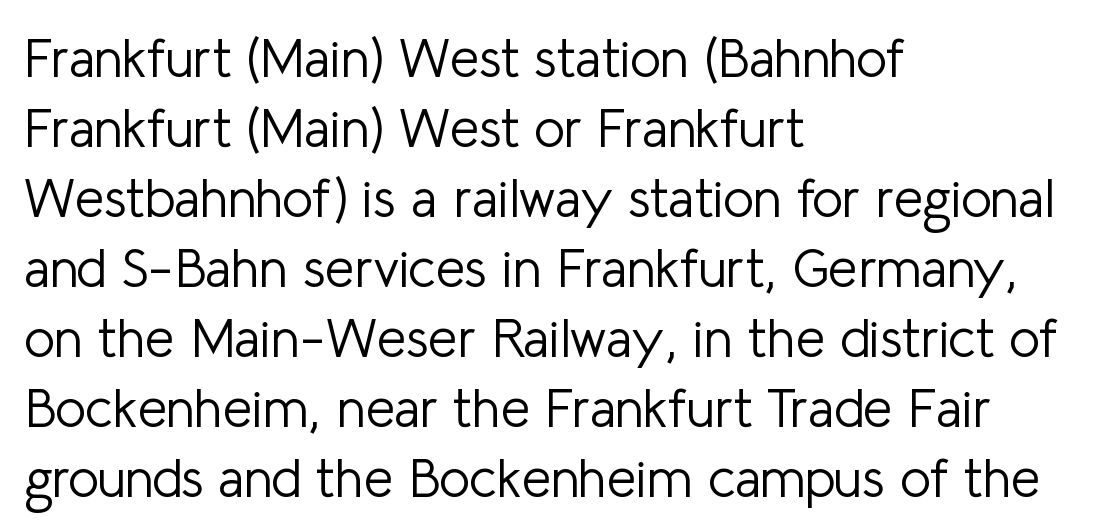
Q: Is the text bold? A: No.
Q: Is the text italic (slanted)? A: No, it is upright.
Q: Is the typeface a serif or a sans-serif typeface? A: Sans-serif.
Q: Is the text underlined? A: No.
Q: How is the paragraph aligned? A: Left-aligned.
Q: Is the spacing between letters normal or unusually wide? A: Normal.
Q: Is the spacing between lines tight, normal or loose? A: Normal.
Q: Width (condensed, normal, or wide)? A: Normal.
Q: Stroke contrast? A: Low.
Q: x-height? A: Medium.
Q: Monospaced? A: No.
